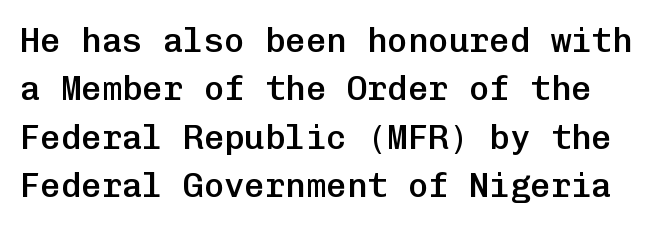
Q: Is the text bold? A: Semi-bold.
Q: Is the text italic (slanted)? A: No, it is upright.
Q: Is the typeface a serif or a sans-serif typeface? A: Sans-serif.
Q: Is the text underlined? A: No.
Q: Is the spacing between letters normal or unusually wide? A: Normal.
Q: Is the spacing between lines tight, normal or loose? A: Normal.
Q: Width (condensed, normal, or wide)? A: Normal.
Q: Stroke contrast? A: Low.
Q: x-height? A: Medium.
Q: Monospaced? A: Yes.
